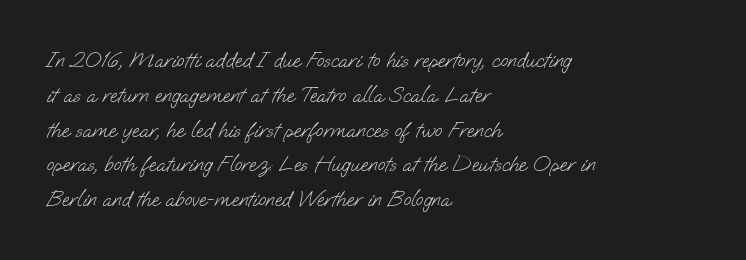
The image shows 22 px text type; set left-aligned, normal line spacing (1.58x), normal letter spacing, not underlined.
